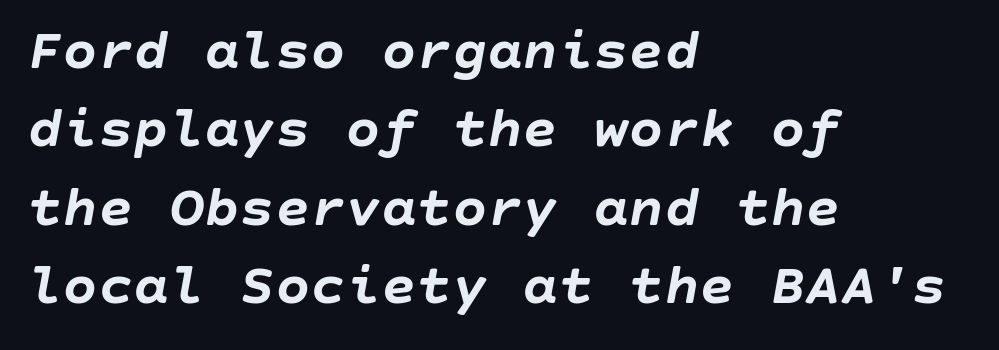
Does extra space separate the letters? No, they use regular spacing. Nobody drew a line under any word here. Interline gaps are of average width in this sample. These lines carry a lot of weight — the face is fully bold. This is oblique type, the kind used for emphasis or titles. All the whitespace from short lines collects on the right.
